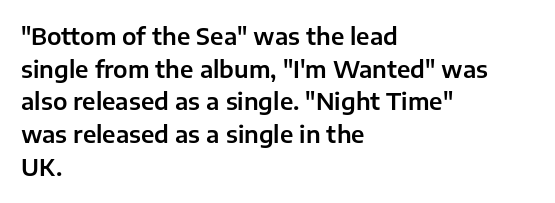
All the whitespace from short lines collects on the right. Standard letterfit; no display-style spreading of the glyphs. The area under the type is left untouched. Characters remain perfectly vertical along every line. If you measured baseline to baseline, you'd find a middling distance.
